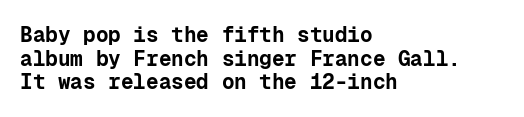
{"italic": "no", "bold": "yes", "underline": "no", "align": "left", "line_spacing": "tight", "line_spacing_ratio": 1.13, "letter_spacing": "normal", "letter_spacing_em": 0.0, "glyph_px": 21}
